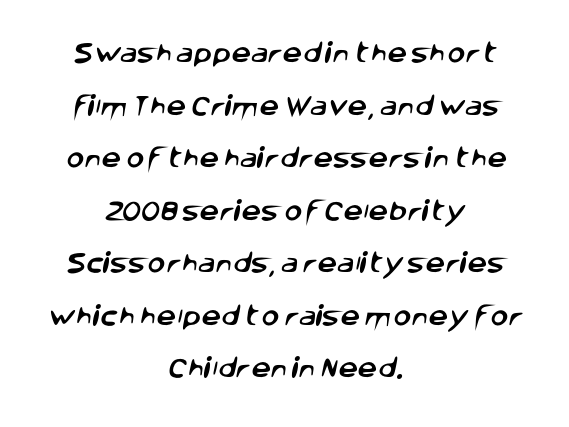
Q: Is the text underlined? A: No.
Q: How is the paragraph aligned? A: Centered.
Q: Is the spacing between letters normal or unusually wide? A: Normal.
Q: Is the spacing between lines tight, normal or loose? A: Loose.
